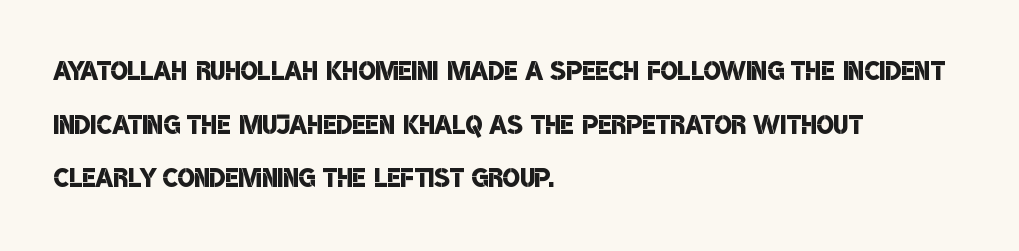
The image shows 36 px semibold, condensed sans-serif type; set left-aligned, normal line spacing (1.49x), normal letter spacing, not underlined; low stroke contrast and a large x-height.
